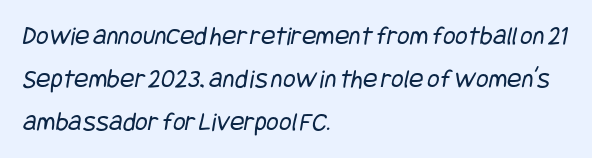
The image shows 27 px text type; set left-aligned, normal line spacing (1.59x), normal letter spacing, not underlined.
